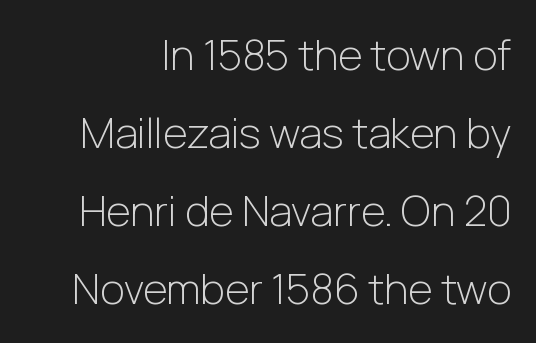
Q: Is the text bold? A: No.
Q: Is the text italic (slanted)? A: No, it is upright.
Q: Is the typeface a serif or a sans-serif typeface? A: Sans-serif.
Q: Is the text underlined? A: No.
Q: Is the spacing between letters normal or unusually wide? A: Normal.
Q: Width (condensed, normal, or wide)? A: Normal.
Q: Stroke contrast? A: Low.
Q: x-height? A: Medium.
Q: Monospaced? A: No.
